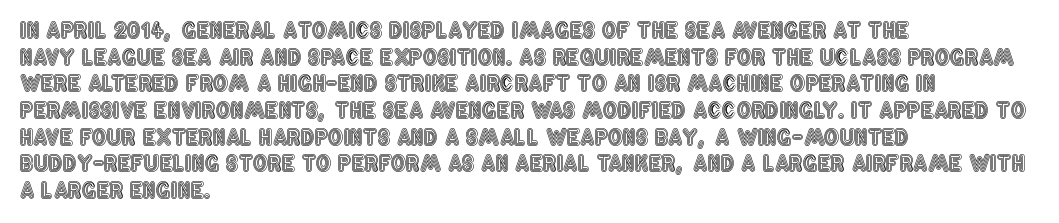
{"italic": "no", "underline": "no", "align": "left", "line_spacing": "normal", "line_spacing_ratio": 1.27, "letter_spacing": "normal", "letter_spacing_em": 0.0, "glyph_px": 21}
